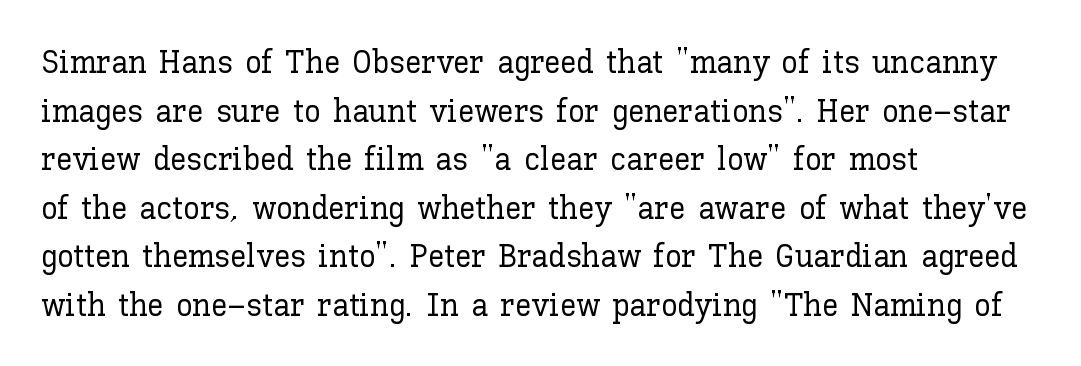
The image shows 33 px text type, upright; set left-aligned, normal line spacing (1.47x), normal letter spacing, not underlined; low stroke contrast and a medium x-height.
